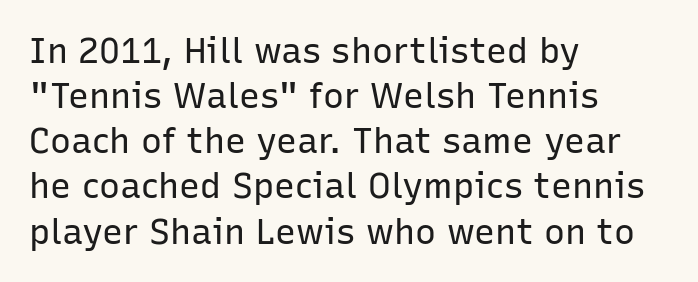
Q: Is the text bold? A: No.
Q: Is the text italic (slanted)? A: No, it is upright.
Q: Is the typeface a serif or a sans-serif typeface? A: Sans-serif.
Q: Is the text underlined? A: No.
Q: How is the paragraph aligned? A: Left-aligned.
Q: Is the spacing between letters normal or unusually wide? A: Normal.
Q: Is the spacing between lines tight, normal or loose? A: Normal.
Q: Width (condensed, normal, or wide)? A: Normal.
Q: Stroke contrast? A: Low.
Q: x-height? A: Medium.
Q: Monospaced? A: No.
